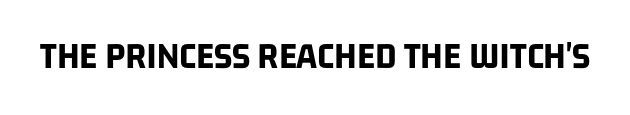
{"serif": "no", "bold": "yes", "weight": "bold", "width": "condensed", "stroke_contrast": "low", "x_height": "large", "monospaced": "no", "underline": "no", "letter_spacing": "normal", "letter_spacing_em": 0.0, "glyph_px": 38}
